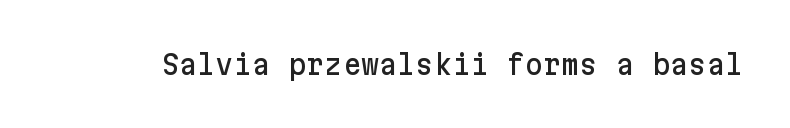
Q: Is the text italic (slanted)? A: No, it is upright.
Q: Is the typeface a serif or a sans-serif typeface? A: Sans-serif.
Q: Is the text underlined? A: No.
Q: Is the spacing between letters normal or unusually wide? A: Normal.
Q: Width (condensed, normal, or wide)? A: Normal.
Q: Stroke contrast? A: Low.
Q: x-height? A: Medium.
